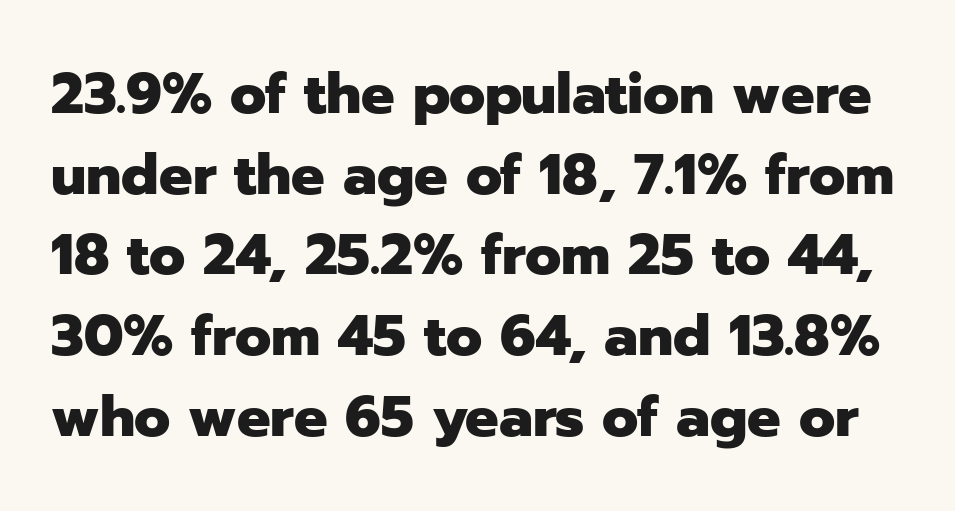
{"serif": "no", "italic": "no", "bold": "yes", "weight": "heavy", "width": "normal", "stroke_contrast": "low", "x_height": "medium", "monospaced": "no", "underline": "no", "line_spacing": "normal", "line_spacing_ratio": 1.44, "letter_spacing": "normal", "letter_spacing_em": 0.0, "glyph_px": 56}
